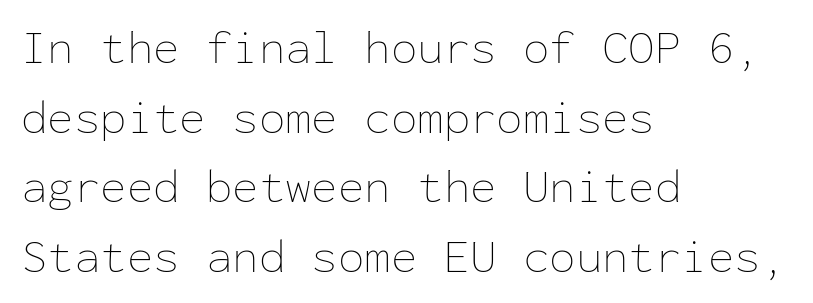
Q: Is the text bold? A: No.
Q: Is the text italic (slanted)? A: No, it is upright.
Q: Is the text underlined? A: No.
Q: How is the paragraph aligned? A: Left-aligned.
Q: Is the spacing between letters normal or unusually wide? A: Normal.
Q: Is the spacing between lines tight, normal or loose? A: Normal.
Q: Width (condensed, normal, or wide)? A: Normal.
Q: Stroke contrast? A: Low.
Q: x-height? A: Medium.
Q: Monospaced? A: Yes.
